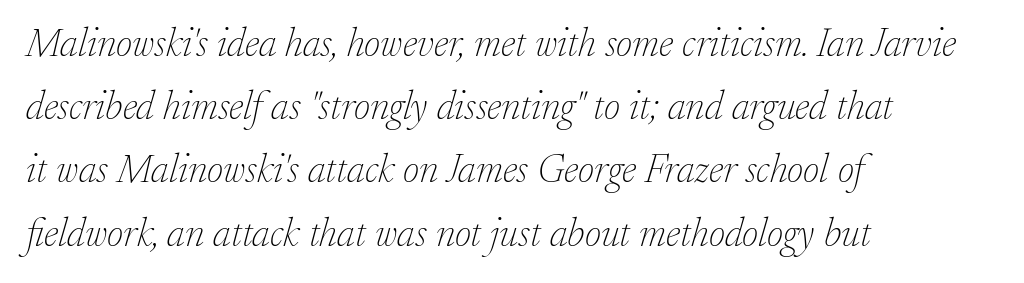
The image shows 40 px thin serif type, italic (leaning right); set left-aligned, normal line spacing (1.58x), normal letter spacing, not underlined; low stroke contrast and a small x-height.
